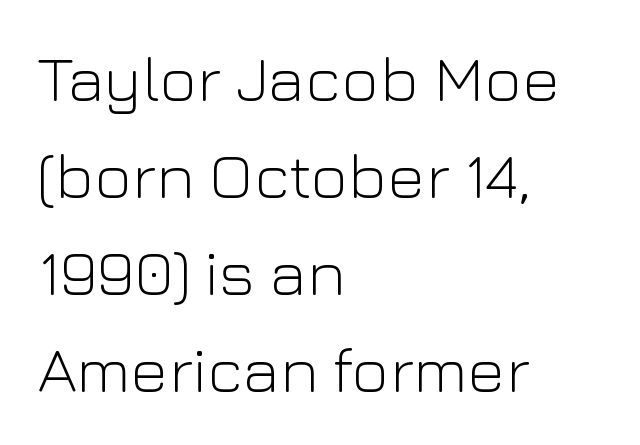
This sample is left-justified, so line endings fall wherever the words run out. Think standard paragraph weight, or any step lighter than that. Unmarked baselines from the first word to the last. Compared with typical body copy, the letter spacing here is the same. Does the lettering tilt? It doesn't — this is upright.
